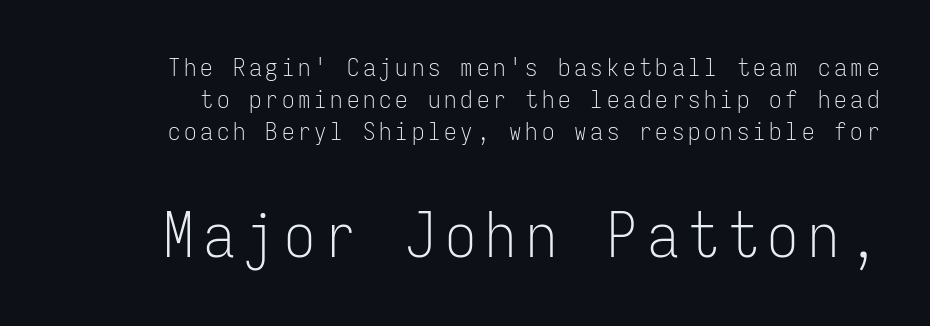
{"serif": "no", "italic": "no", "bold": "no", "weight": "light", "width": "condensed", "stroke_contrast": "low", "x_height": "medium", "monospaced": "yes", "underline": "no", "line_spacing": "normal", "line_spacing_ratio": 1.28, "larger_block": "second", "size_ratio": 2.48, "glyph_px": 62}
